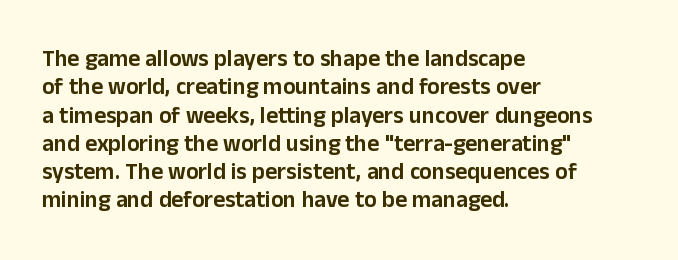
{"italic": "no", "underline": "no", "align": "left", "line_spacing_ratio": 1.23, "letter_spacing": "normal", "letter_spacing_em": 0.0, "glyph_px": 23}
